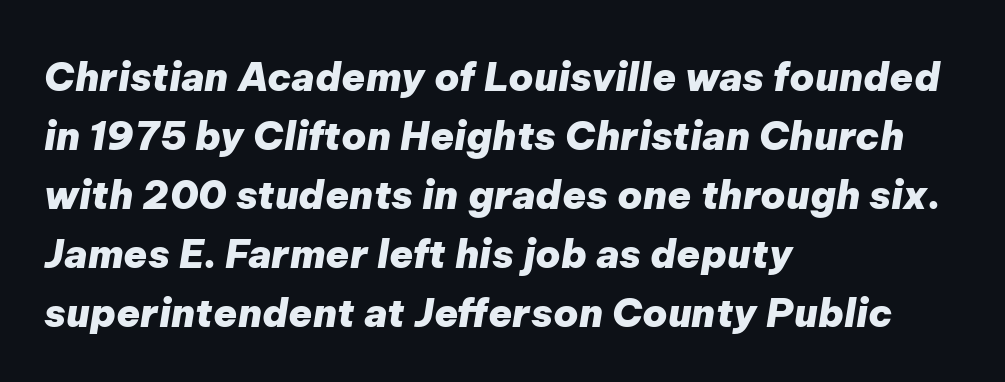
{"italic": "yes", "lean": "right", "slant_degrees": 9, "bold": "yes", "weight": "heavy", "width": "normal", "stroke_contrast": "low", "x_height": "medium", "monospaced": "no", "underline": "no", "align": "left", "line_spacing": "normal", "line_spacing_ratio": 1.51, "letter_spacing": "normal", "letter_spacing_em": 0.0, "glyph_px": 39}
